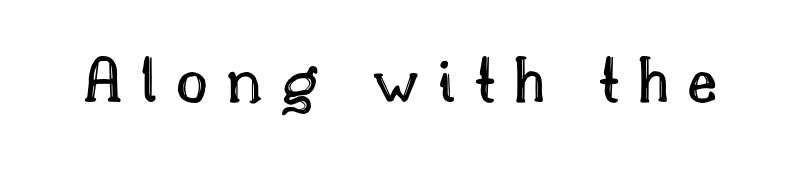
The image shows 69 px text type, upright; set unusually wide letter spacing (+0.26 em), not underlined; a small x-height.
